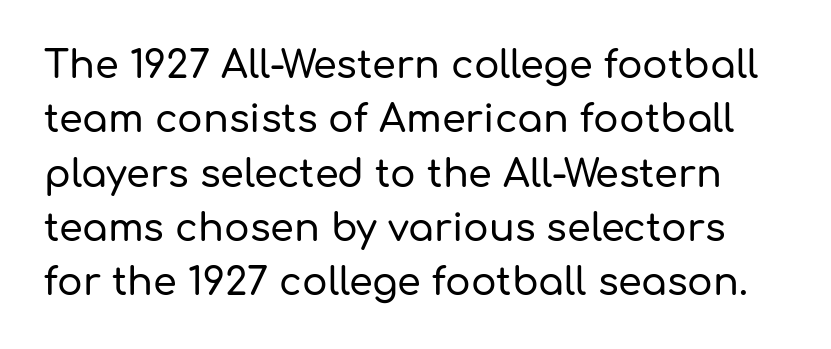
Q: Is the text italic (slanted)? A: No, it is upright.
Q: Is the typeface a serif or a sans-serif typeface? A: Sans-serif.
Q: Is the text underlined? A: No.
Q: Is the spacing between letters normal or unusually wide? A: Normal.
Q: Is the spacing between lines tight, normal or loose? A: Normal.
Q: Width (condensed, normal, or wide)? A: Normal.
Q: Stroke contrast? A: Low.
Q: x-height? A: Medium.
Q: Monospaced? A: No.
